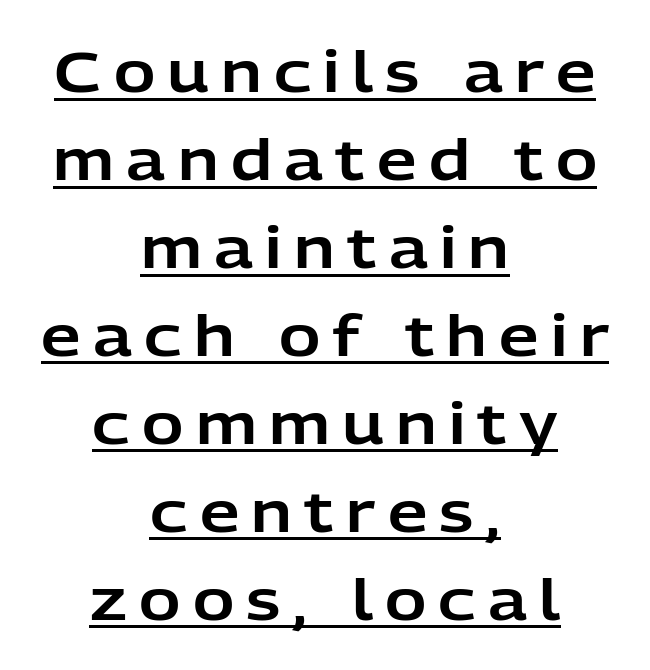
{"serif": "no", "italic": "no", "width": "normal", "stroke_contrast": "low", "x_height": "medium", "monospaced": "no", "underline": "yes", "align": "center", "line_spacing": "normal", "line_spacing_ratio": 1.57, "letter_spacing": "wide", "letter_spacing_em": 0.22, "glyph_px": 56}
